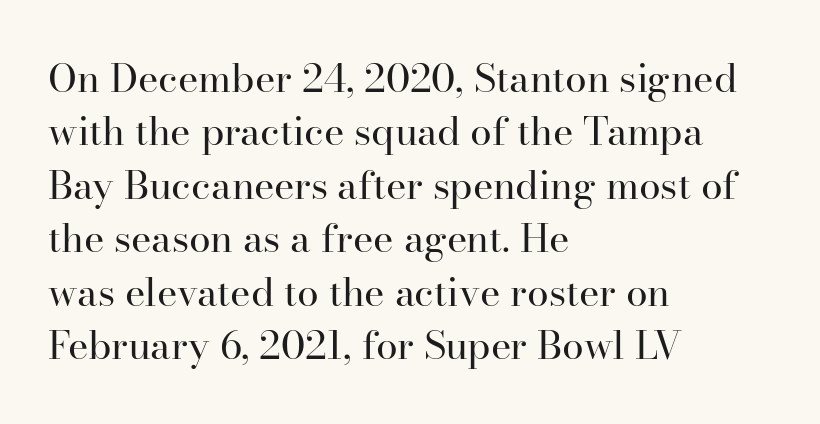
{"serif": "yes", "italic": "no", "bold": "no", "weight": "regular", "width": "normal", "stroke_contrast": "high", "x_height": "small", "monospaced": "no", "underline": "no", "align": "left", "line_spacing": "normal", "line_spacing_ratio": 1.37, "letter_spacing": "normal", "letter_spacing_em": 0.0, "glyph_px": 39}
